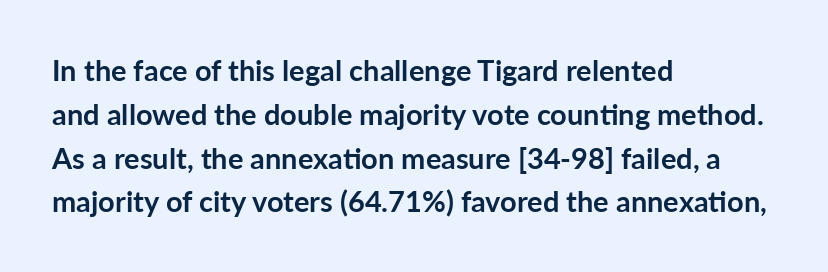
Regarding leading, the lines here are spaced in the standard way. To sum up the face: it is a sans, with no serifs. Does the weight exceed regular? Yes, all the way to bold. The ragged edge is on the right, which tells us the setting is flush left. Just letters on the line, the space beneath them empty.
